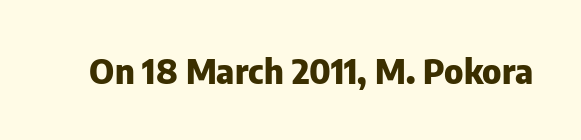
The type sits square on the baseline with zero lean. The face used here has the dense, thick strokes of a bold. Descenders hang freely into open space. The passage shown has conventional tracking throughout. The type family on display is of the sans-serif kind. Think of a printed novel: that variable character pitch is what you see here.
